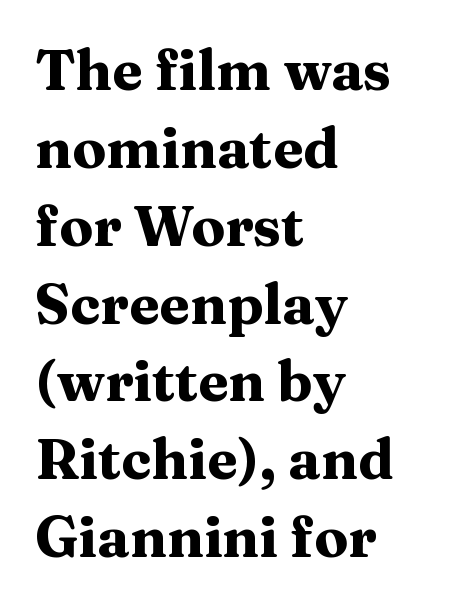
Q: Is the text bold? A: Yes.
Q: Is the text italic (slanted)? A: No, it is upright.
Q: Is the typeface a serif or a sans-serif typeface? A: Serif.
Q: Is the text underlined? A: No.
Q: How is the paragraph aligned? A: Left-aligned.
Q: Is the spacing between letters normal or unusually wide? A: Normal.
Q: Is the spacing between lines tight, normal or loose? A: Normal.
Q: Width (condensed, normal, or wide)? A: Wide.
Q: Stroke contrast? A: Medium.
Q: x-height? A: Medium.
Q: Monospaced? A: No.
